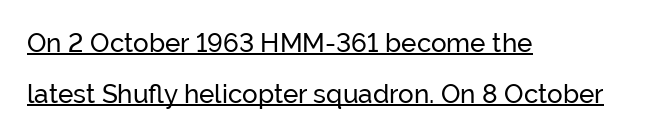
Does a line run under the words? Yes, clearly. Regarding leading, the lines here are spaced well apart. Line starts are locked; line ends wander. Unlike italic type, these characters show no tilt at all. Between one letter and the next there's only the usual sliver of space.
